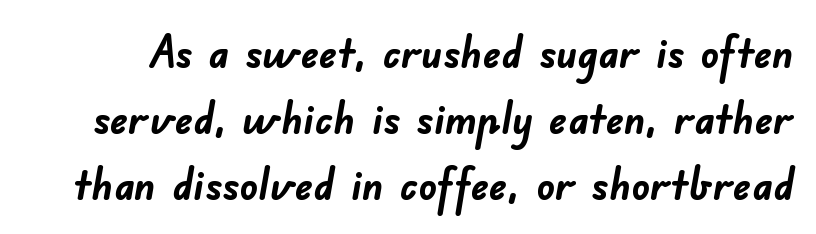
{"serif": "no", "bold": "yes", "weight": "semibold", "width": "normal", "stroke_contrast": "low", "x_height": "small", "monospaced": "no", "underline": "no", "line_spacing": "normal", "line_spacing_ratio": 1.47, "letter_spacing": "normal", "letter_spacing_em": 0.0, "glyph_px": 45}
